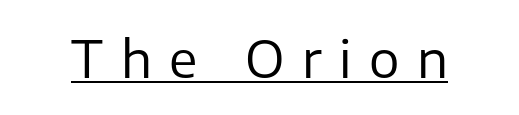
The font is comparable to plain body text, perhaps lighter. You could not count columns in this text — the font is proportionally spaced. Display-style spreading of the glyphs; the letterfit is very open. The rendering uses the underline text-decoration.
